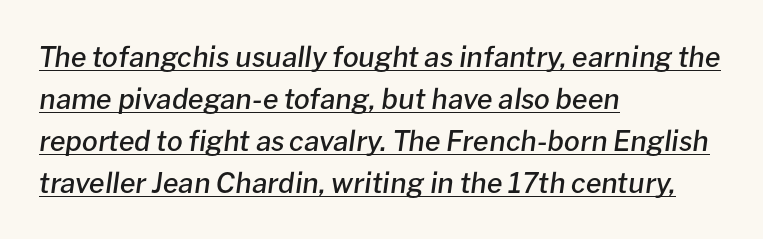
{"italic": "yes", "lean": "right", "slant_degrees": 8, "bold": "semi", "weight": "semibold", "width": "normal", "stroke_contrast": "low", "x_height": "medium", "monospaced": "no", "underline": "yes", "align": "left", "line_spacing": "normal", "line_spacing_ratio": 1.5, "letter_spacing": "normal", "letter_spacing_em": 0.0, "glyph_px": 28}
